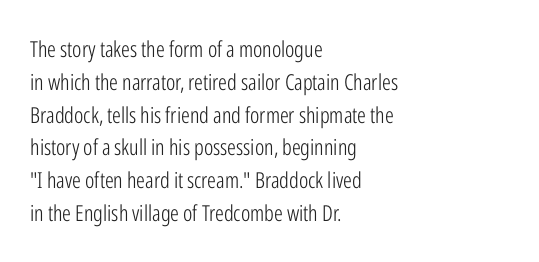
The image shows 22 px text type, upright; set left-aligned, normal line spacing (1.49x), normal letter spacing, not underlined.
